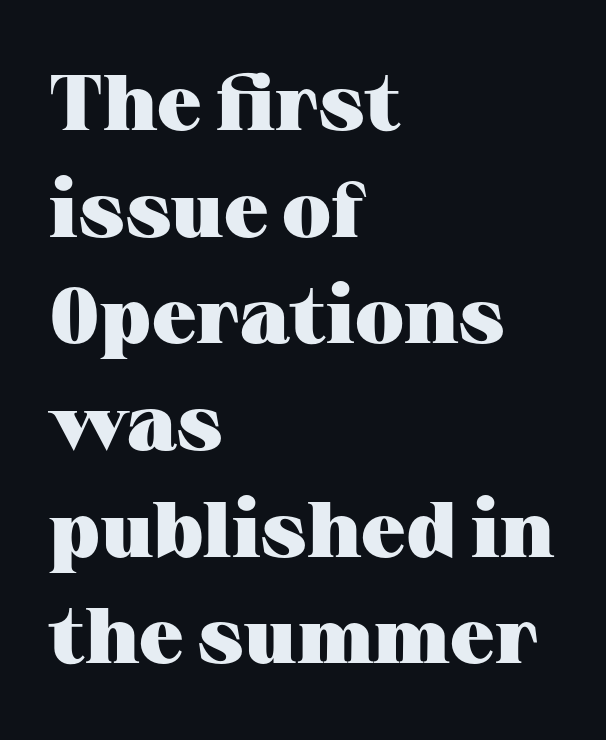
Q: Is the text bold? A: Yes.
Q: Is the text italic (slanted)? A: No, it is upright.
Q: Is the typeface a serif or a sans-serif typeface? A: Serif.
Q: Is the text underlined? A: No.
Q: How is the paragraph aligned? A: Left-aligned.
Q: Is the spacing between letters normal or unusually wide? A: Normal.
Q: Is the spacing between lines tight, normal or loose? A: Normal.
Q: Width (condensed, normal, or wide)? A: Wide.
Q: Stroke contrast? A: Medium.
Q: x-height? A: Medium.
Q: Monospaced? A: No.
